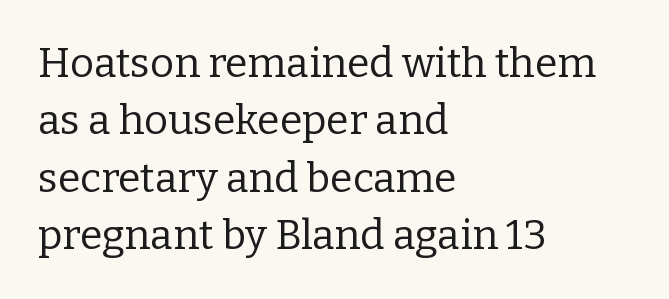
The image shows 41 px regular-weight serif type, upright; set left-aligned, normal line spacing (1.4x), normal letter spacing, not underlined; low stroke contrast and a medium x-height.
